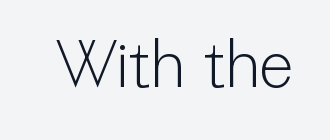
Q: Is the text bold? A: No.
Q: Is the text italic (slanted)? A: No, it is upright.
Q: Is the typeface a serif or a sans-serif typeface? A: Sans-serif.
Q: Is the text underlined? A: No.
Q: Is the spacing between letters normal or unusually wide? A: Normal.
Q: Width (condensed, normal, or wide)? A: Condensed.
Q: Stroke contrast? A: Low.
Q: x-height? A: Medium.
Q: Monospaced? A: No.
